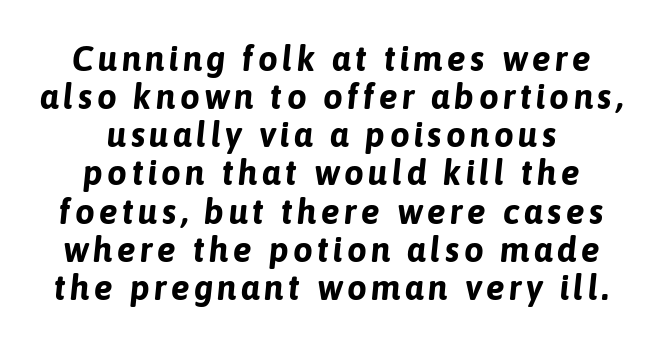
Note the varied advance widths — an 'i' is clearly narrower than an 'm'. Bare-footed words on every line. Both edges are ragged and mirror each other, which tells us the setting is centered. Designer's note — italics engaged. The font is running at its bold setting. The designer dialed line spacing down below the default.
